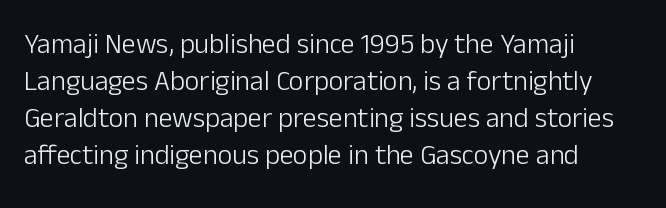
{"serif": "no", "italic": "no", "bold": "no", "weight": "light", "width": "normal", "stroke_contrast": "low", "x_height": "medium", "monospaced": "no", "underline": "no", "align": "left", "line_spacing": "normal", "line_spacing_ratio": 1.32, "letter_spacing": "normal", "letter_spacing_em": 0.0, "glyph_px": 28}
